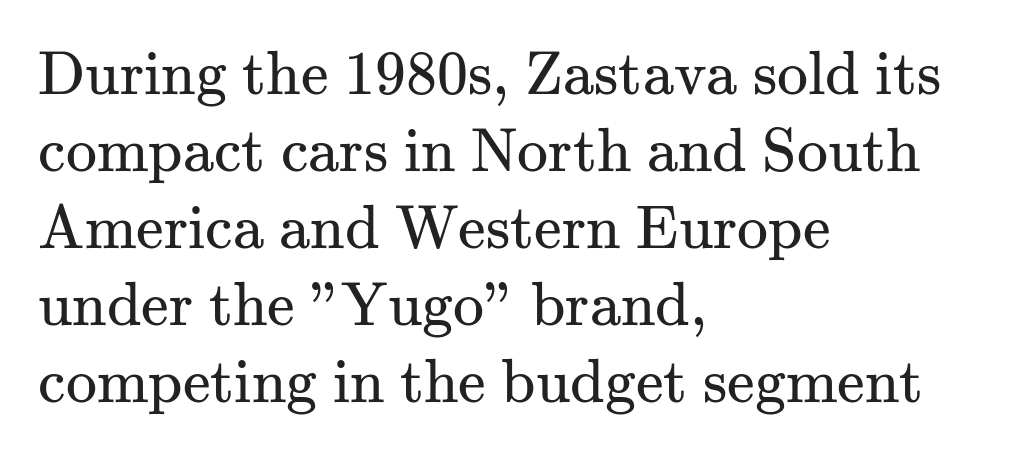
The image shows 62 px regular-weight serif type, upright; set left-aligned, line spacing 1.24x, normal letter spacing, not underlined; medium stroke contrast and a small x-height.
